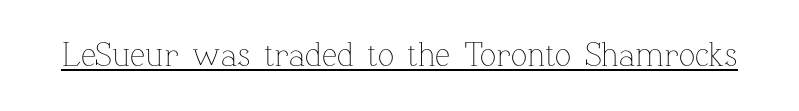
Q: Is the text bold? A: No.
Q: Is the text italic (slanted)? A: No, it is upright.
Q: Is the text underlined? A: Yes.
Q: Is the spacing between letters normal or unusually wide? A: Normal.
Q: Width (condensed, normal, or wide)? A: Normal.
Q: Stroke contrast? A: Low.
Q: x-height? A: Medium.
Q: Monospaced? A: No.
